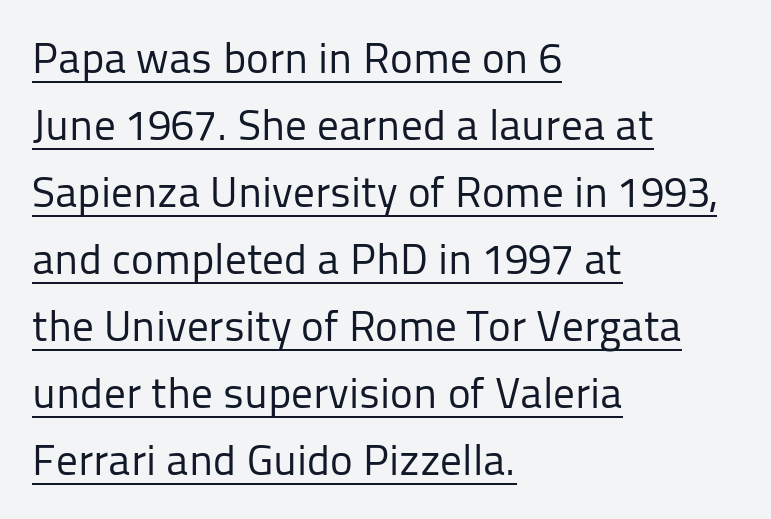
Is there any slant? The stems are plumb. Nothing unusual about the tracking: characters are spaced as the font intends. These characters rest on top of a visible drawn line. The typesetter chose a ragged-right arrangement here. Caption: face not bold, strokes unweighted.
